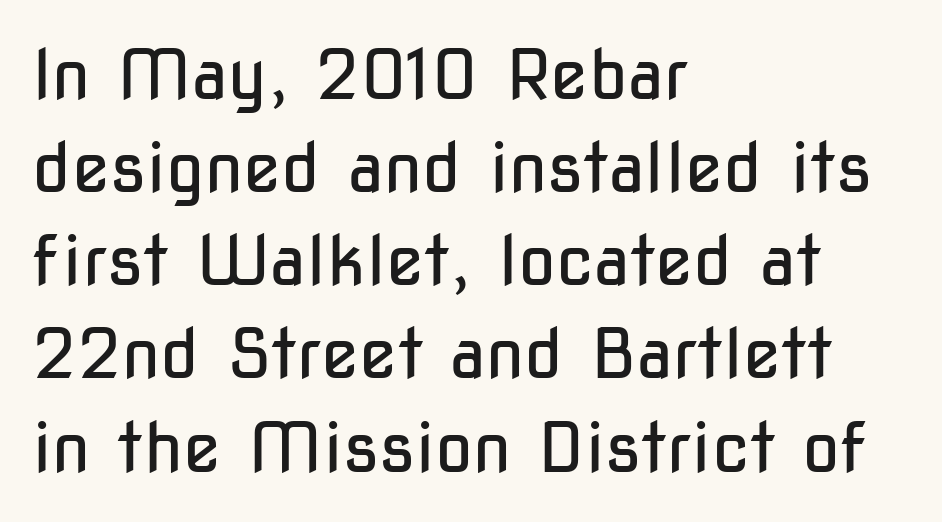
The image shows 69 px regular-weight, condensed sans-serif type, upright; set left-aligned, normal line spacing (1.35x), normal letter spacing, not underlined; low stroke contrast and a medium x-height.
